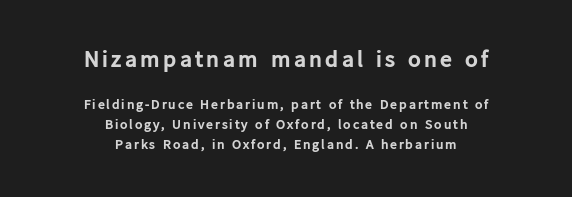
Descender tails drop into unmarked territory. Reading top to bottom, the characters get smaller at the block break. The rendering uses a moderate line-height, typical for paragraphs. This is the regular roman posture of the typeface. Does the weight exceed regular? Yes, all the way to bold.
